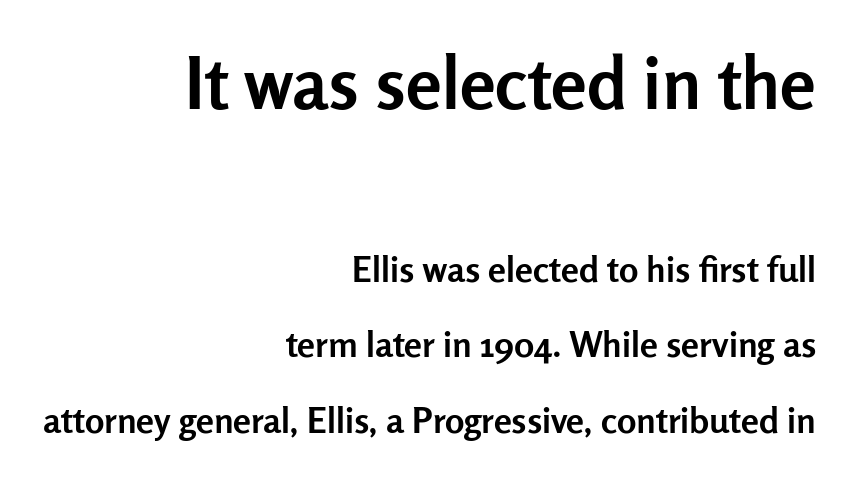
Does the bottom block carry the larger type? No, the top block does. The rendering uses natural spacing where letterforms have individual widths. This sample uses plain, unmodified letter spacing. Pretty heavy lettering here — definitely bold. Glance below the letters and you will spot only blank space. The letters stand upright; this is a roman face.
